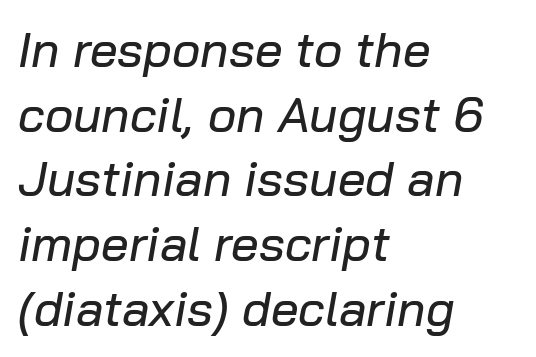
{"italic": "yes", "lean": "right", "slant_degrees": 10, "width": "normal", "stroke_contrast": "low", "x_height": "medium", "monospaced": "no", "underline": "no", "align": "left", "line_spacing": "normal", "line_spacing_ratio": 1.32, "letter_spacing": "normal", "letter_spacing_em": 0.0, "glyph_px": 49}
